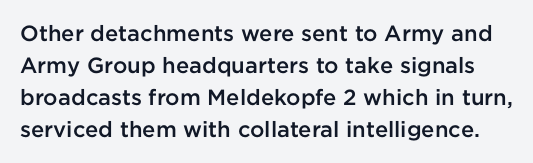
Q: Is the text bold? A: Semi-bold.
Q: Is the text italic (slanted)? A: No, it is upright.
Q: Is the text underlined? A: No.
Q: Is the spacing between letters normal or unusually wide? A: Normal.
Q: Is the spacing between lines tight, normal or loose? A: Normal.
